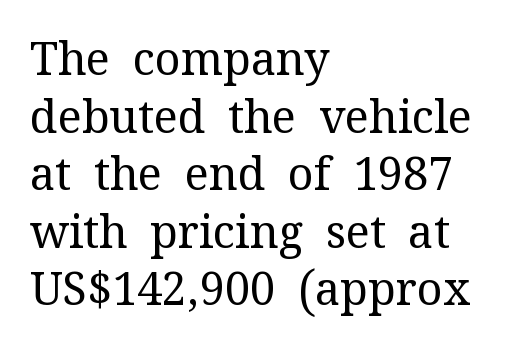
Q: Is the text bold? A: No.
Q: Is the text italic (slanted)? A: No, it is upright.
Q: Is the typeface a serif or a sans-serif typeface? A: Serif.
Q: Is the text underlined? A: No.
Q: How is the paragraph aligned? A: Left-aligned.
Q: Is the spacing between letters normal or unusually wide? A: Normal.
Q: Is the spacing between lines tight, normal or loose? A: Normal.
Q: Width (condensed, normal, or wide)? A: Normal.
Q: Stroke contrast? A: Medium.
Q: x-height? A: Medium.
Q: Monospaced? A: No.
